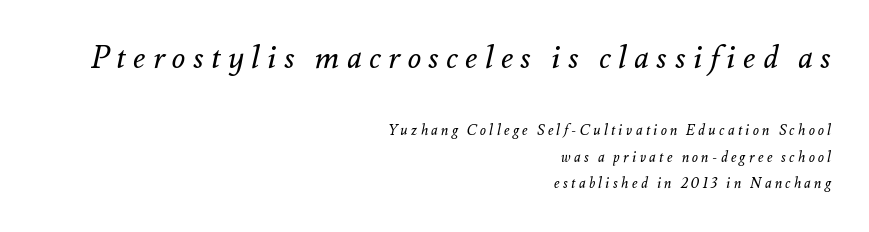
{"italic": "yes", "lean": "right", "slant_degrees": 12, "bold": "no", "weight": "regular", "width": "normal", "stroke_contrast": "medium", "x_height": "small", "monospaced": "no", "underline": "no", "align": "right", "line_spacing_ratio": 1.89, "letter_spacing": "wide", "letter_spacing_em": 0.24, "larger_block": "first", "size_ratio": 2.21, "glyph_px": 31}
